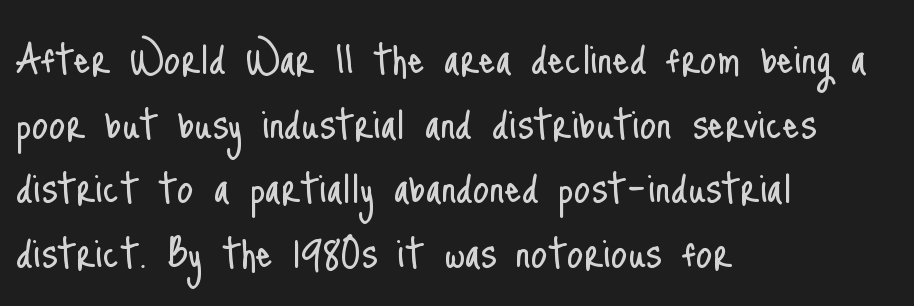
The image shows 53 px light, condensed sans-serif type, upright; set left-aligned, line spacing 1.22x, normal letter spacing, not underlined; low stroke contrast and a small x-height.
